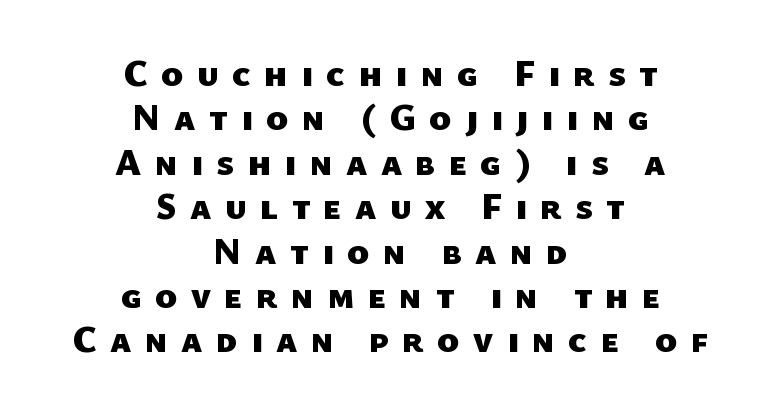
Q: Is the text bold? A: Yes.
Q: Is the typeface a serif or a sans-serif typeface? A: Sans-serif.
Q: Is the text underlined? A: No.
Q: How is the paragraph aligned? A: Centered.
Q: Is the spacing between letters normal or unusually wide? A: Unusually wide.
Q: Width (condensed, normal, or wide)? A: Normal.
Q: Stroke contrast? A: Low.
Q: x-height? A: Medium.
Q: Monospaced? A: No.
